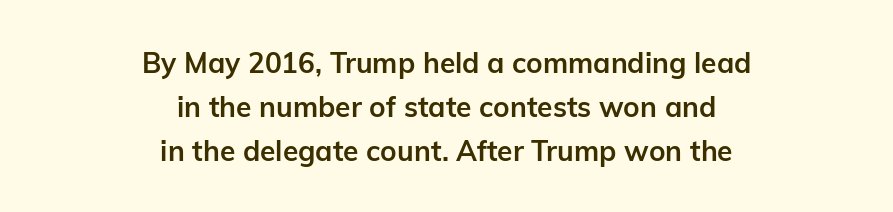
{"serif": "no", "italic": "no", "bold": "yes", "weight": "semibold", "width": "normal", "stroke_contrast": "low", "x_height": "medium", "monospaced": "no", "underline": "no", "align": "center", "line_spacing": "normal", "line_spacing_ratio": 1.57, "letter_spacing": "normal", "letter_spacing_em": 0.0, "glyph_px": 28}
